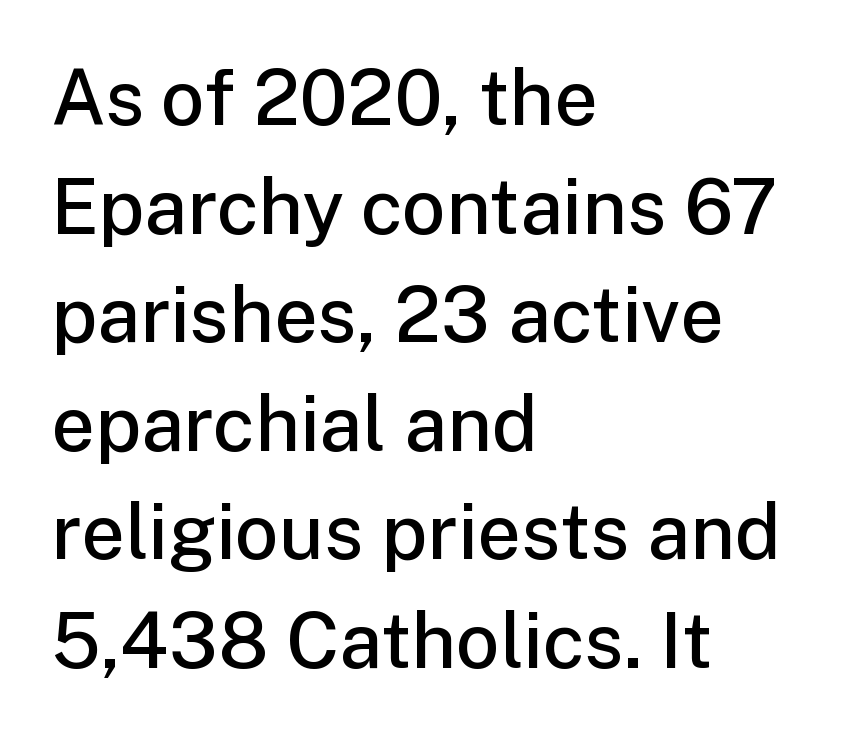
This sample uses a sans-serif face. Honestly, there is no underline to notice here at all. Default kerning and tracking; the words read as compact shapes. Italic? Not at all — the glyphs are vertical.
